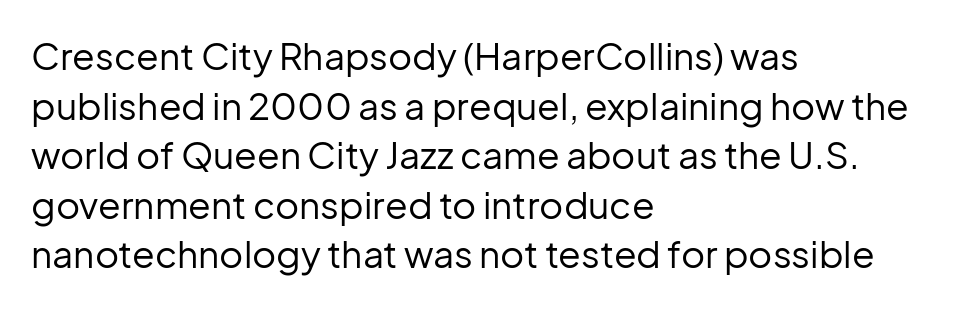
{"serif": "no", "italic": "no", "bold": "no", "weight": "regular", "width": "normal", "stroke_contrast": "low", "x_height": "medium", "monospaced": "no", "underline": "no", "align": "left", "line_spacing": "normal", "line_spacing_ratio": 1.34, "letter_spacing": "normal", "letter_spacing_em": 0.0, "glyph_px": 37}
